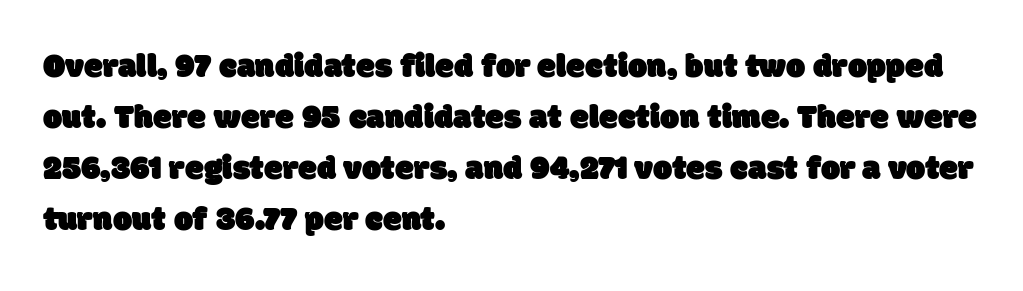
{"serif": "no", "width": "normal", "stroke_contrast": "low", "x_height": "large", "monospaced": "no", "underline": "no", "align": "left", "line_spacing": "normal", "line_spacing_ratio": 1.5, "letter_spacing": "normal", "letter_spacing_em": 0.0, "glyph_px": 34}
